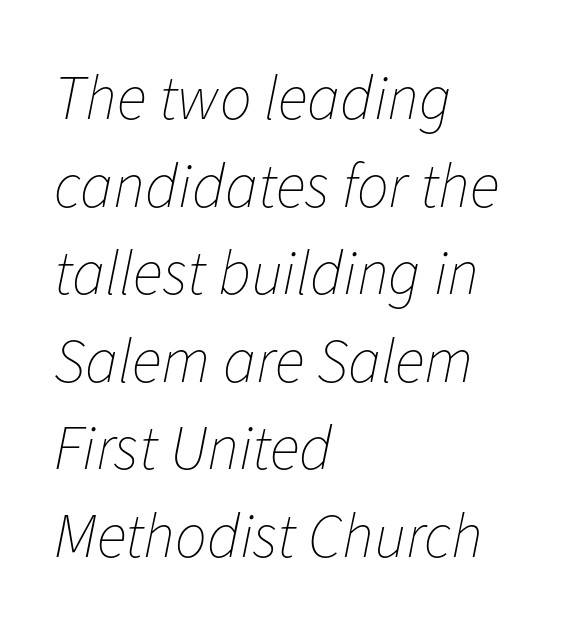
The image shows 63 px thin type, italic (leaning right); set left-aligned, normal line spacing (1.39x), normal letter spacing, not underlined; low stroke contrast and a medium x-height.
